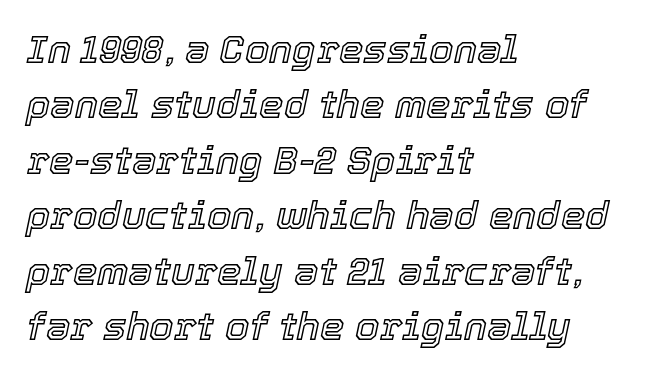
Q: Is the text italic (slanted)? A: Yes, it leans right by about 12 degrees.
Q: Is the text underlined? A: No.
Q: How is the paragraph aligned? A: Left-aligned.
Q: Is the spacing between letters normal or unusually wide? A: Normal.
Q: Is the spacing between lines tight, normal or loose? A: Normal.
Q: Width (condensed, normal, or wide)? A: Normal.
Q: x-height? A: Medium.
Q: Monospaced? A: No.
